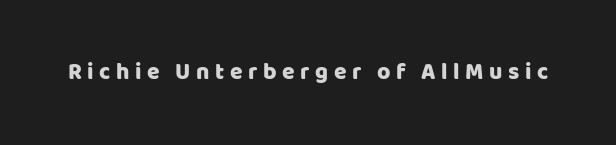
The image shows 23 px text type, upright; set unusually wide letter spacing (+0.24 em), not underlined.
